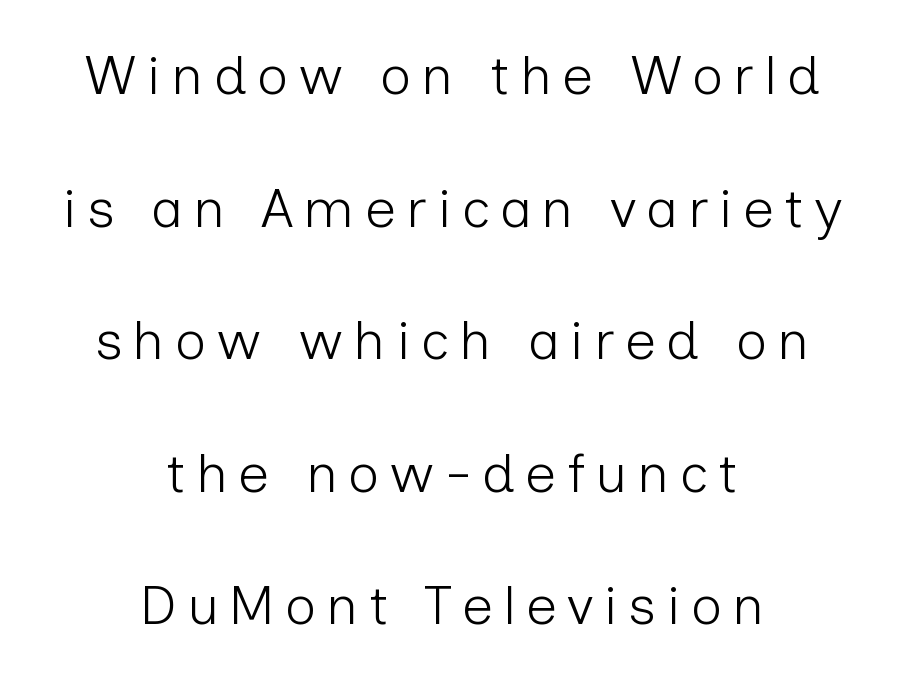
Q: Is the text bold? A: No.
Q: Is the text italic (slanted)? A: No, it is upright.
Q: Is the typeface a serif or a sans-serif typeface? A: Sans-serif.
Q: Is the text underlined? A: No.
Q: How is the paragraph aligned? A: Centered.
Q: Is the spacing between lines tight, normal or loose? A: Loose.
Q: Width (condensed, normal, or wide)? A: Normal.
Q: Stroke contrast? A: Low.
Q: x-height? A: Medium.
Q: Monospaced? A: No.
